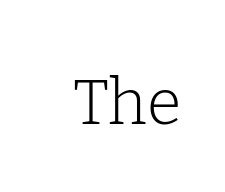
The image shows 63 px light serif type, upright; set normal letter spacing, not underlined; low stroke contrast and a medium x-height.
